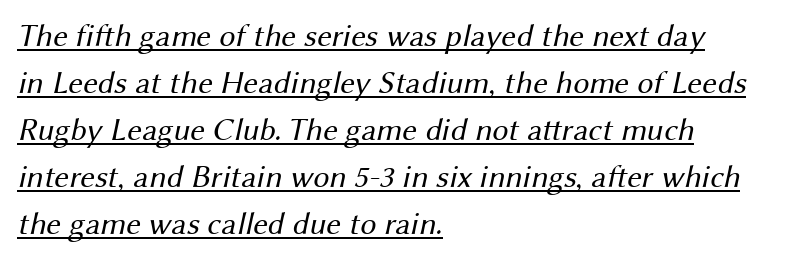
One glance says typical: line gaps are just what's usual. Letterform terminals end flat and unadorned throughout the passage. Spacing verdict: proportional, widths tailored to each character. Is the type heavy? It reads as light-to-regular instead.
